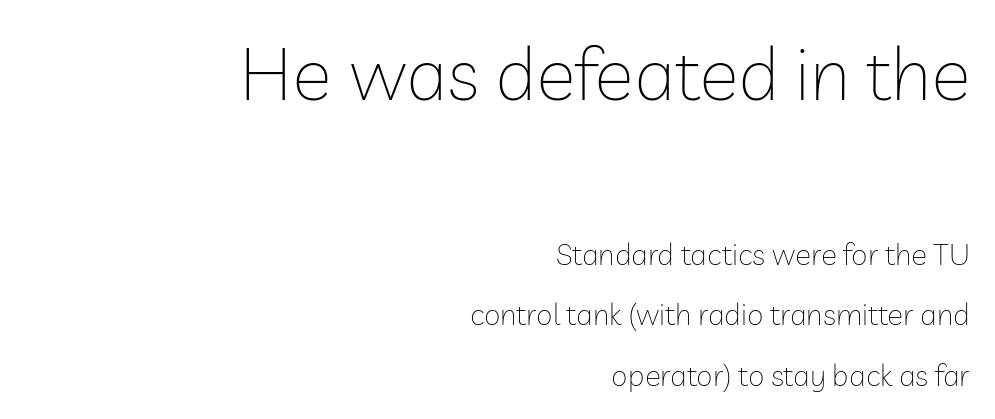
This rendering features lettering with no underline. Caption: standard tracking, unaltered. Do the letters lean? They stand straight. This sample is right-justified, so line beginnings fall wherever the words allow. Grotesque or geometric, the face here clearly has no serifs. You could not count columns in this text — the font is proportionally spaced.
